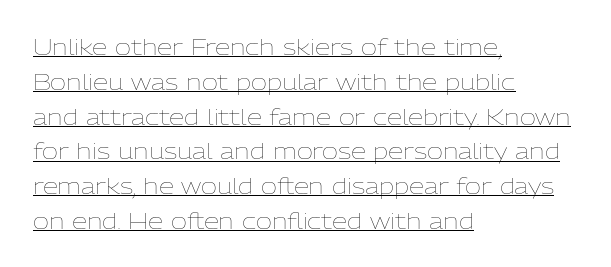
{"italic": "no", "bold": "no", "underline": "yes", "align": "left", "line_spacing": "normal", "line_spacing_ratio": 1.58, "letter_spacing": "normal", "letter_spacing_em": 0.0, "glyph_px": 22}
